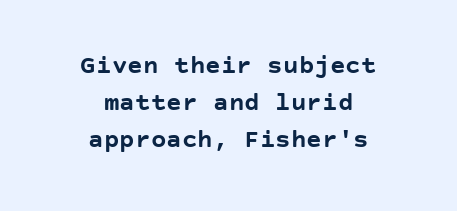
The font's upright variant was chosen for this text. Both edges are ragged and mirror each other, which tells us the setting is centered. Descenders are the only things crossing below the line. Here the glyphs are tracked normally, forming tight word shapes. Is the type bold? Yes — the strokes are clearly thick and heavy.
